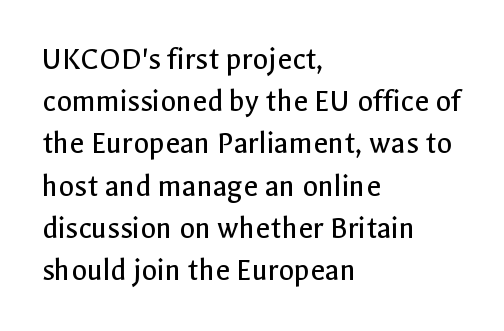
{"serif": "no", "italic": "no", "bold": "no", "weight": "regular", "width": "normal", "x_height": "medium", "monospaced": "no", "underline": "no", "align": "left", "line_spacing": "normal", "line_spacing_ratio": 1.32, "letter_spacing": "normal", "letter_spacing_em": 0.0, "glyph_px": 32}
